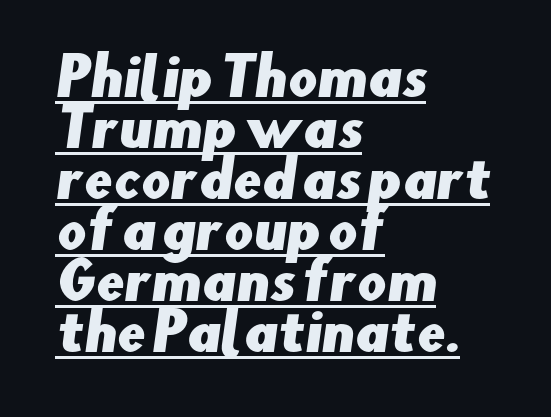
{"serif": "no", "width": "normal", "stroke_contrast": "low", "x_height": "small", "monospaced": "no", "underline": "yes", "align": "left", "line_spacing": "tight", "line_spacing_ratio": 1.0, "letter_spacing": "normal", "letter_spacing_em": 0.0, "glyph_px": 51}
